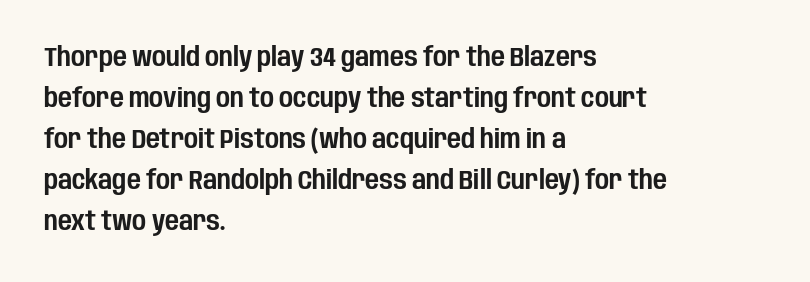
The image shows 27 px text type, upright; set left-aligned, normal line spacing (1.52x), normal letter spacing, not underlined.
